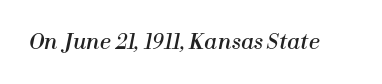
No extra tracking has been applied to these lines. The typography opts for an oblique posture over an upright one. Descenders are the only things crossing below the line.
